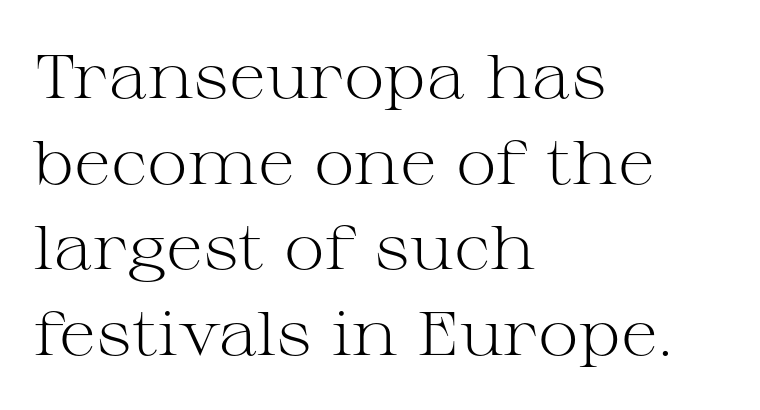
The image shows 62 px light, wide serif type, upright; set left-aligned, normal line spacing (1.38x), normal letter spacing, not underlined; medium stroke contrast and a medium x-height.
